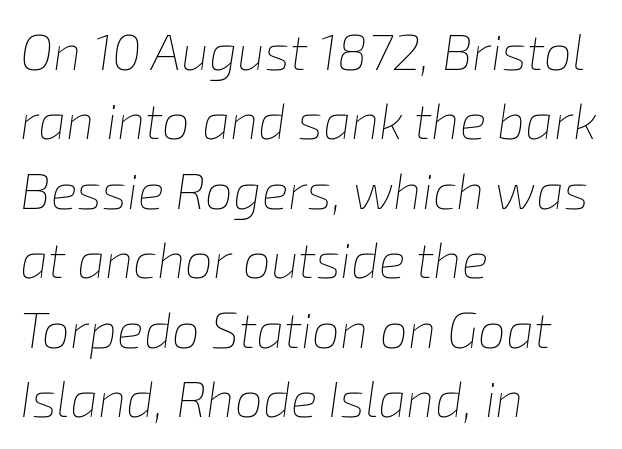
{"italic": "yes", "lean": "right", "slant_degrees": 8, "bold": "no", "weight": "thin", "width": "normal", "stroke_contrast": "low", "x_height": "medium", "monospaced": "no", "underline": "no", "align": "left", "line_spacing": "normal", "line_spacing_ratio": 1.39, "letter_spacing": "normal", "letter_spacing_em": 0.0, "glyph_px": 50}
